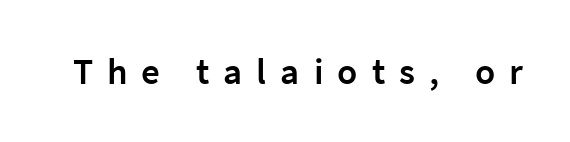
{"serif": "no", "italic": "no", "bold": "semi", "weight": "semibold", "width": "normal", "stroke_contrast": "low", "x_height": "medium", "monospaced": "no", "underline": "no", "letter_spacing": "wide", "letter_spacing_em": 0.38, "glyph_px": 37}
